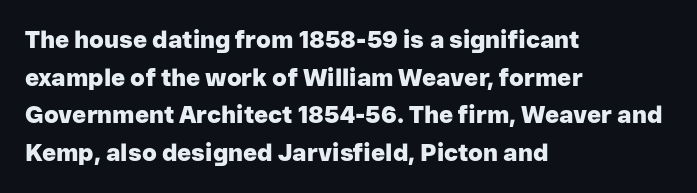
{"italic": "no", "bold": "yes", "underline": "no", "align": "left", "line_spacing": "normal", "line_spacing_ratio": 1.57, "letter_spacing": "normal", "letter_spacing_em": 0.0, "glyph_px": 24}
